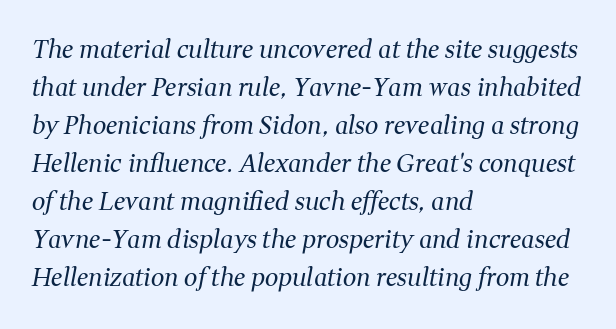
The image shows 24 px text type, italic (leaning right); set left-aligned, normal line spacing (1.58x), normal letter spacing, not underlined.
